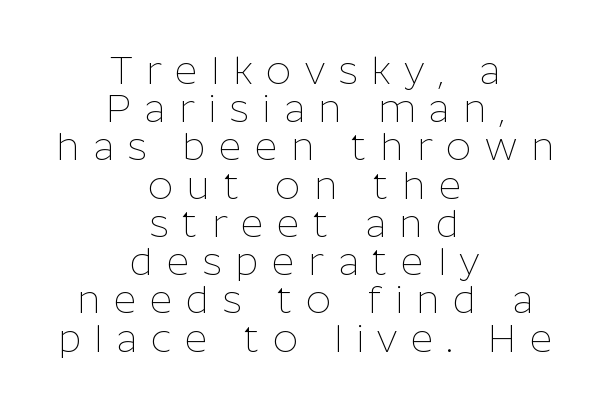
The image shows 39 px thin sans-serif type, upright; set centered, tight line spacing (0.98x), unusually wide letter spacing (+0.35 em), not underlined; low stroke contrast and a medium x-height.
